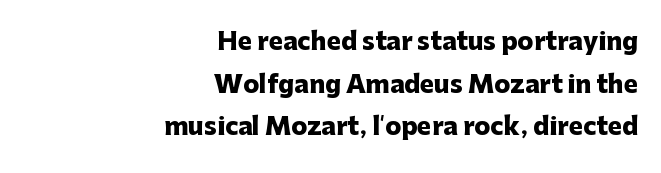
The image shows 24 px bold type, upright; set right-aligned, line spacing 1.78x, normal letter spacing, not underlined.
